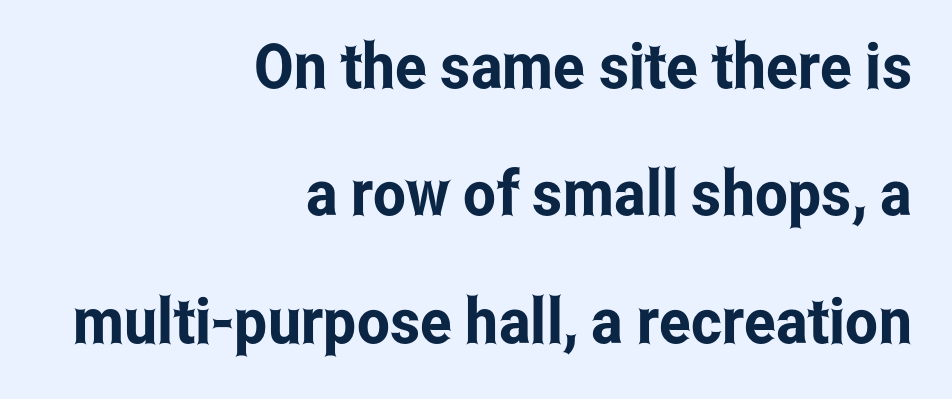
Do the letters lean? They stand straight. The tracking reads as untouched default to a designer's eye. Each letter keeps its own natural width here, so spacing adapts to shape. The type family on display is of the sans-serif kind. Leading: increased. A student would call this right alignment; a typographer would say flush right, rag left.
